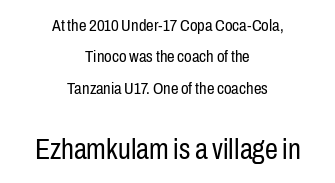
The typesetter chose a symmetrical, centered arrangement here. Is this a fixed-width face? No — the glyphs have proportional, varying widths. Has an underline been added? It has not. No extra ink here — the face is not bold. Nope, no serifs anywhere on these letters. Upright lettering throughout.
